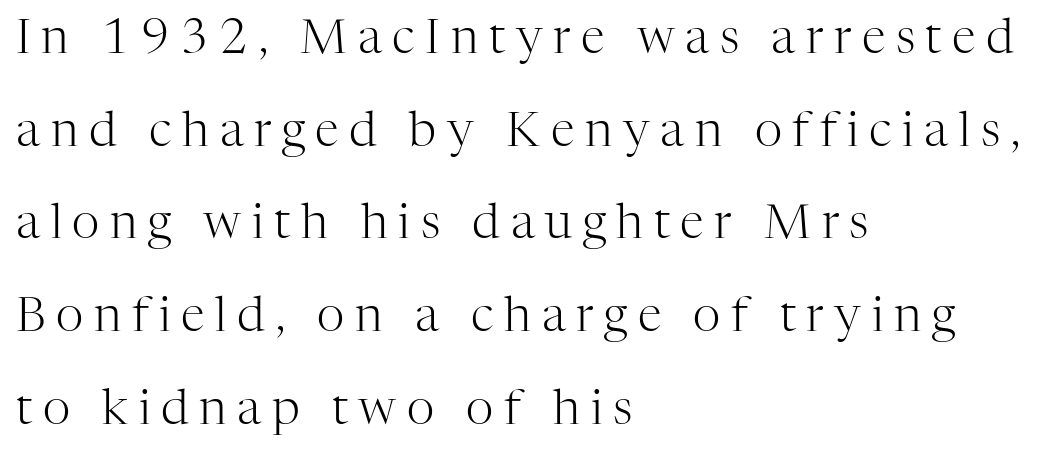
Q: Is the text bold? A: No.
Q: Is the text italic (slanted)? A: No, it is upright.
Q: Is the typeface a serif or a sans-serif typeface? A: Serif.
Q: Is the text underlined? A: No.
Q: How is the paragraph aligned? A: Left-aligned.
Q: Is the spacing between letters normal or unusually wide? A: Unusually wide.
Q: Is the spacing between lines tight, normal or loose? A: Loose.
Q: Width (condensed, normal, or wide)? A: Normal.
Q: Stroke contrast? A: High.
Q: x-height? A: Medium.
Q: Monospaced? A: No.
